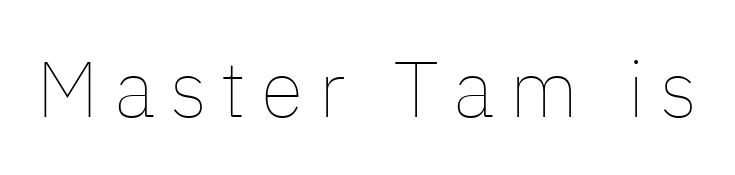
The image shows 79 px thin type, upright; set not underlined; low stroke contrast and a medium x-height.
